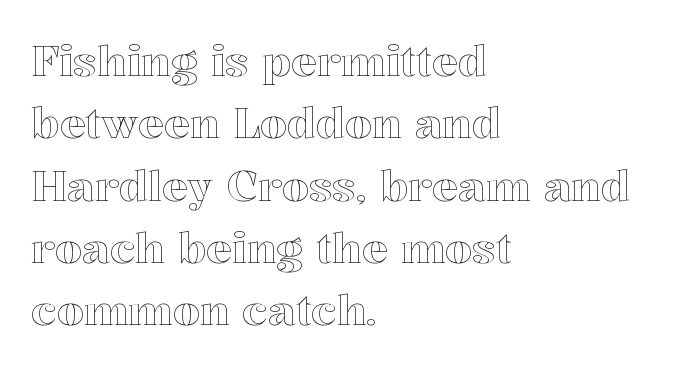
The image shows 43 px text type, upright; set left-aligned, normal line spacing (1.45x), normal letter spacing, not underlined; a medium x-height.
